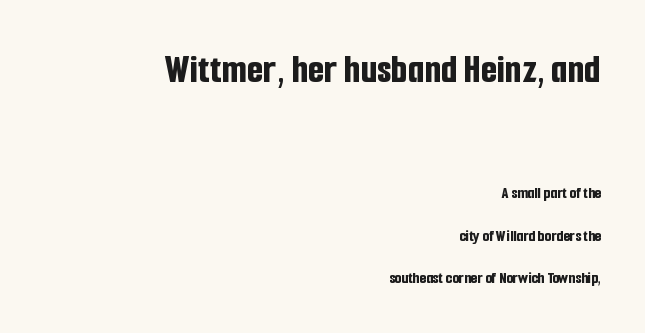
Caption: multi-line text, flush right, ragged left. Spacing verdict: proportional, widths tailored to each character. The gap between lines stays unmarked. The face used here is rendered with its standard letterfit.
